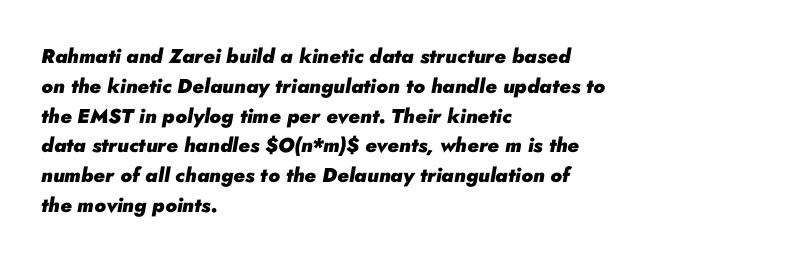
Q: Is the text bold? A: Yes.
Q: Is the text italic (slanted)? A: Yes, it leans right by about 10 degrees.
Q: Is the text underlined? A: No.
Q: How is the paragraph aligned? A: Left-aligned.
Q: Is the spacing between letters normal or unusually wide? A: Normal.
Q: Is the spacing between lines tight, normal or loose? A: Normal.
